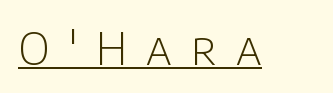
The gaps between neighbouring characters are conspicuously large. Emphasis is given by a line drawn under the lettering. Is this a sans? Yes — the strokes have no serifs. The face used here is proportionally spaced, like ordinary book or web type. The type sits square on the baseline with zero lean.
